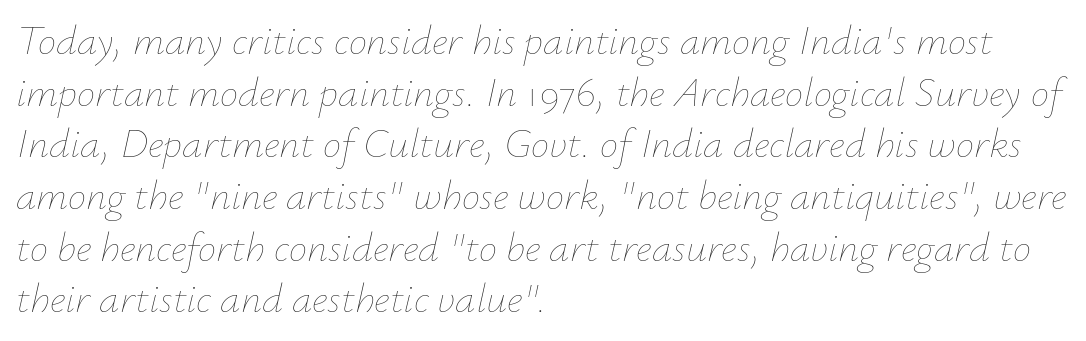
{"italic": "yes", "lean": "right", "slant_degrees": 12, "bold": "no", "weight": "thin", "width": "normal", "stroke_contrast": "low", "x_height": "small", "monospaced": "no", "underline": "no", "align": "left", "line_spacing": "normal", "line_spacing_ratio": 1.26, "letter_spacing": "normal", "letter_spacing_em": 0.0, "glyph_px": 41}
